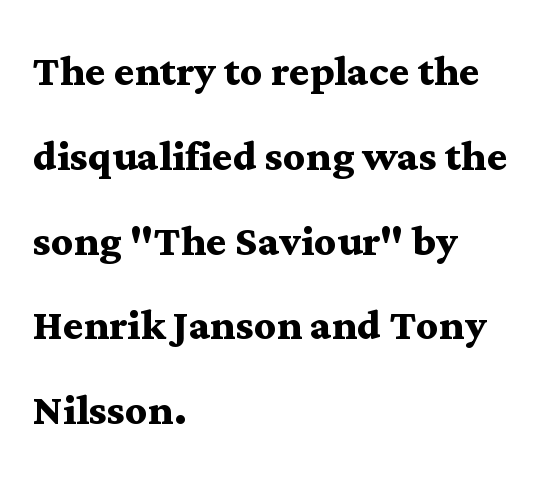
The image shows 54 px semibold, wide serif type, upright; set left-aligned, normal line spacing (1.57x), normal letter spacing, not underlined; medium stroke contrast and a medium x-height.
